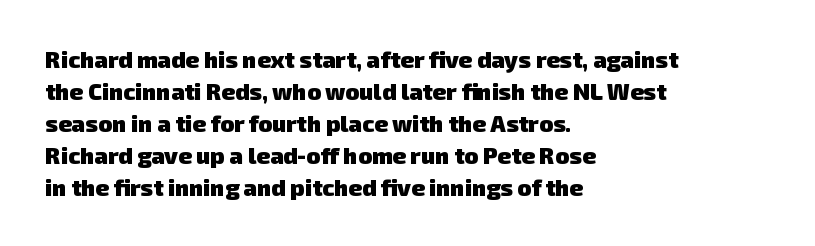
Q: Is the text bold? A: Yes.
Q: Is the text underlined? A: No.
Q: How is the paragraph aligned? A: Left-aligned.
Q: Is the spacing between letters normal or unusually wide? A: Normal.
Q: Is the spacing between lines tight, normal or loose? A: Normal.
